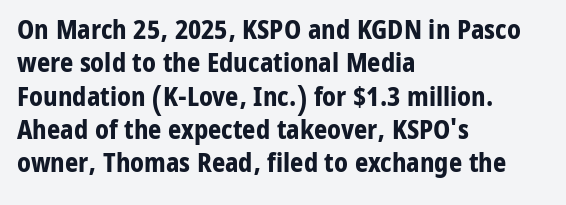
{"italic": "no", "bold": "yes", "underline": "no", "align": "left", "line_spacing": "normal", "line_spacing_ratio": 1.28, "letter_spacing": "normal", "letter_spacing_em": 0.0, "glyph_px": 26}
